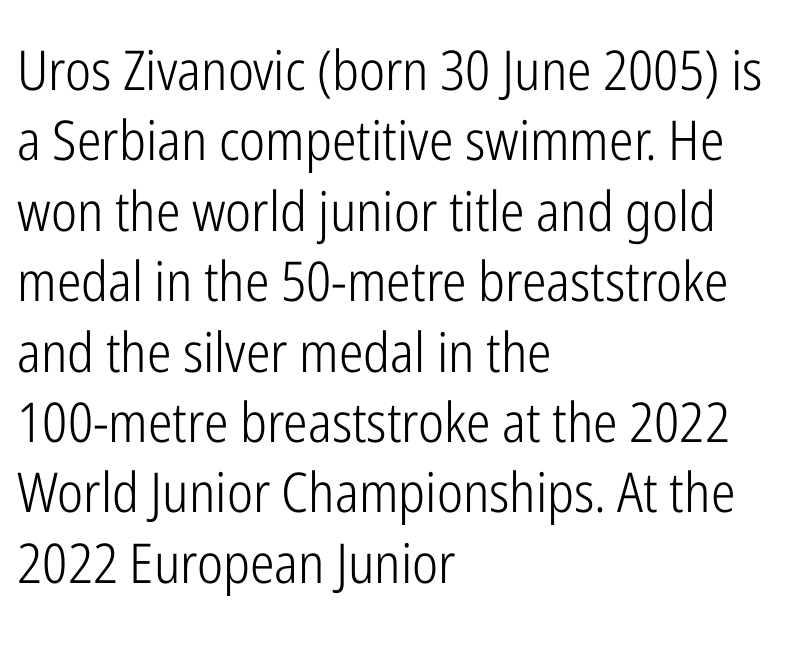
The image shows 55 px light, condensed sans-serif type, upright; set left-aligned, normal line spacing (1.28x), normal letter spacing, not underlined; low stroke contrast and a medium x-height.
